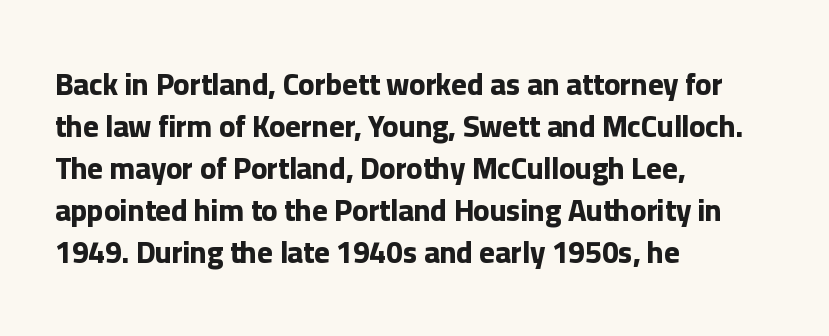
The image shows 30 px bold sans-serif type, upright; set left-aligned, normal line spacing (1.4x), normal letter spacing, not underlined; low stroke contrast and a medium x-height.
